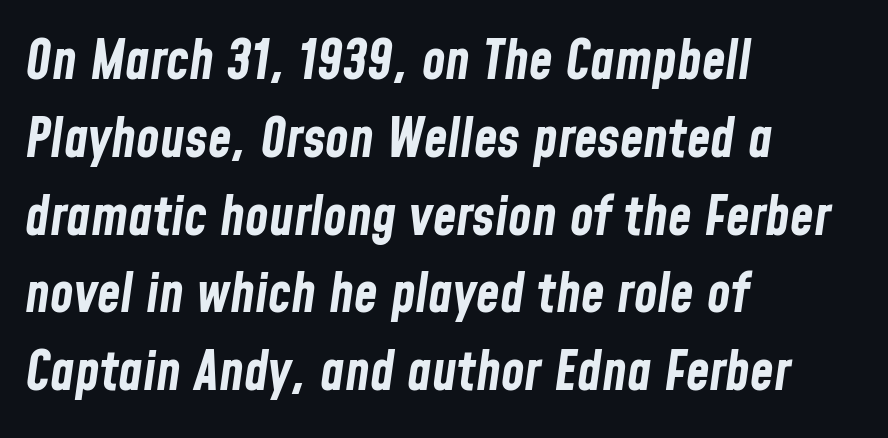
Posture: slanted. The rows are spaced the way most documents space them. Letters rest on an invisible, unmarked baseline. The passage shown has conventional tracking throughout. Each letter keeps its own natural width here, so spacing adapts to shape.
